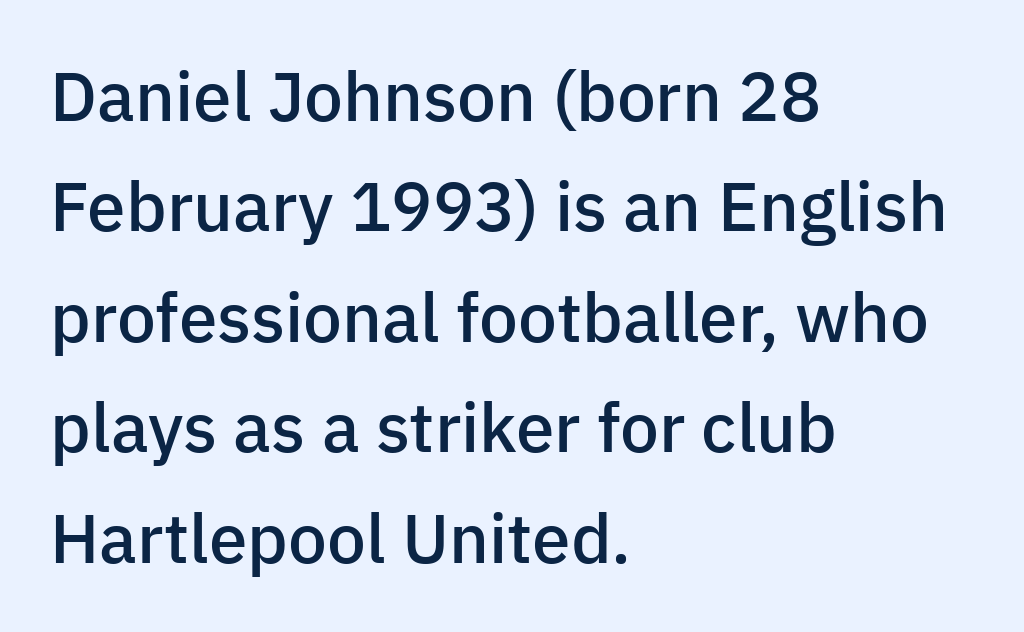
Q: Is the text bold? A: Semi-bold.
Q: Is the text italic (slanted)? A: No, it is upright.
Q: Is the typeface a serif or a sans-serif typeface? A: Sans-serif.
Q: Is the text underlined? A: No.
Q: How is the paragraph aligned? A: Left-aligned.
Q: Is the spacing between letters normal or unusually wide? A: Normal.
Q: Is the spacing between lines tight, normal or loose? A: Normal.
Q: Width (condensed, normal, or wide)? A: Normal.
Q: Stroke contrast? A: Low.
Q: x-height? A: Medium.
Q: Monospaced? A: No.
